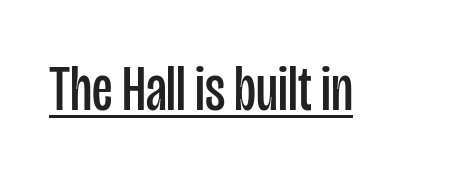
Q: Is the text bold? A: No.
Q: Is the text italic (slanted)? A: No, it is upright.
Q: Is the typeface a serif or a sans-serif typeface? A: Sans-serif.
Q: Is the text underlined? A: Yes.
Q: Is the spacing between letters normal or unusually wide? A: Normal.
Q: Width (condensed, normal, or wide)? A: Condensed.
Q: Stroke contrast? A: Low.
Q: x-height? A: Large.
Q: Monospaced? A: No.
